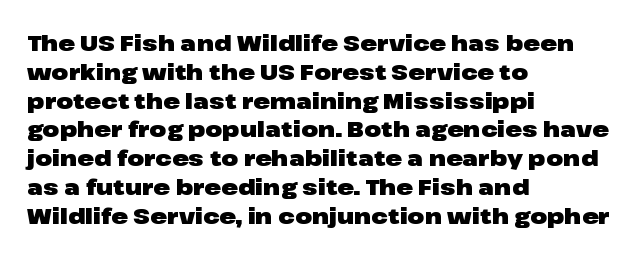
{"italic": "no", "bold": "yes", "underline": "no", "align": "left", "line_spacing": "normal", "line_spacing_ratio": 1.31, "letter_spacing": "normal", "letter_spacing_em": 0.0, "glyph_px": 22}
